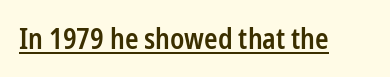
{"serif": "no", "italic": "no", "bold": "semi", "weight": "semibold", "width": "condensed", "stroke_contrast": "low", "x_height": "medium", "monospaced": "no", "underline": "yes", "letter_spacing": "normal", "letter_spacing_em": 0.0, "glyph_px": 28}
